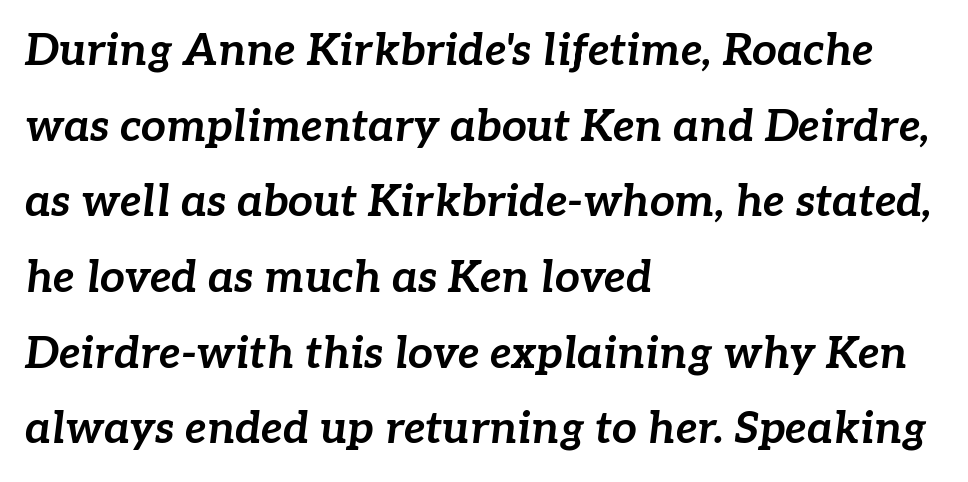
{"italic": "yes", "lean": "right", "slant_degrees": 7, "bold": "yes", "weight": "bold", "width": "normal", "stroke_contrast": "low", "x_height": "medium", "monospaced": "no", "underline": "no", "align": "left", "line_spacing_ratio": 1.72, "letter_spacing": "normal", "letter_spacing_em": 0.0, "glyph_px": 44}
